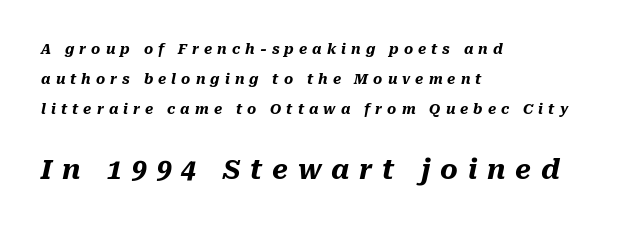
{"italic": "yes", "lean": "right", "slant_degrees": 10, "bold": "yes", "underline": "no", "align": "left", "line_spacing": "loose", "line_spacing_ratio": 2.16, "letter_spacing": "wide", "letter_spacing_em": 0.36, "larger_block": "second", "size_ratio": 1.93, "glyph_px": 27}
